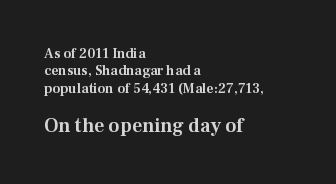
{"italic": "no", "underline": "no", "align": "left", "line_spacing": "normal", "line_spacing_ratio": 1.25, "letter_spacing": "normal", "letter_spacing_em": 0.0, "larger_block": "second", "size_ratio": 1.43, "glyph_px": 20}
